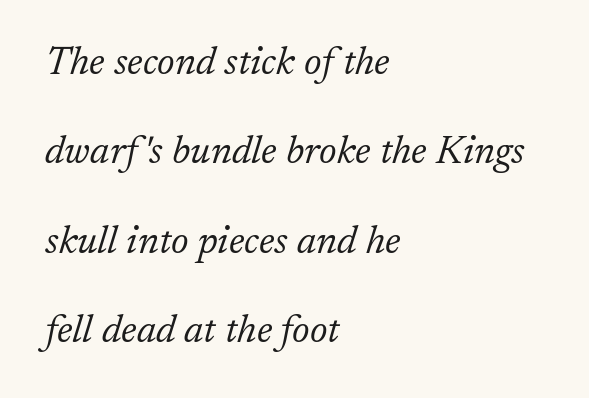
The image shows 39 px light serif type, italic (leaning right); set left-aligned, loose line spacing (2.29x), normal letter spacing, not underlined; low stroke contrast and a medium x-height.
